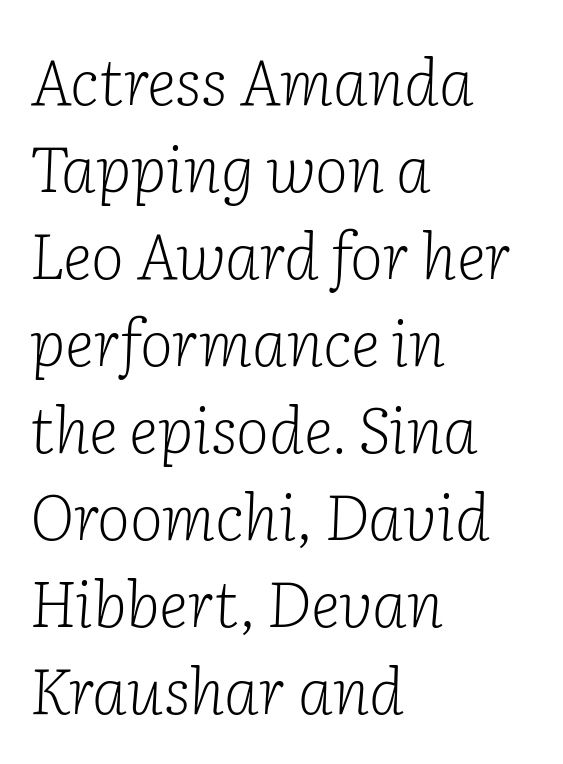
Q: Is the text bold? A: No.
Q: Is the text italic (slanted)? A: Yes, it leans right by about 2 degrees.
Q: Is the typeface a serif or a sans-serif typeface? A: Serif.
Q: Is the text underlined? A: No.
Q: How is the paragraph aligned? A: Left-aligned.
Q: Is the spacing between letters normal or unusually wide? A: Normal.
Q: Is the spacing between lines tight, normal or loose? A: Normal.
Q: Width (condensed, normal, or wide)? A: Normal.
Q: Stroke contrast? A: Low.
Q: x-height? A: Medium.
Q: Monospaced? A: No.
